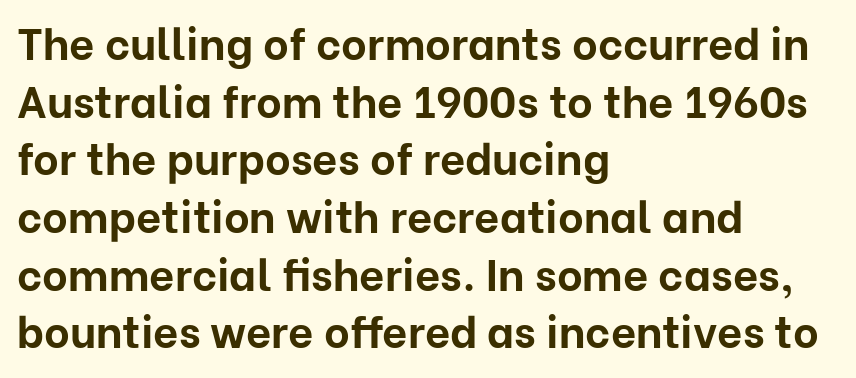
The image shows 44 px bold sans-serif type, upright; set left-aligned, normal line spacing (1.31x), normal letter spacing, not underlined; low stroke contrast and a medium x-height.
